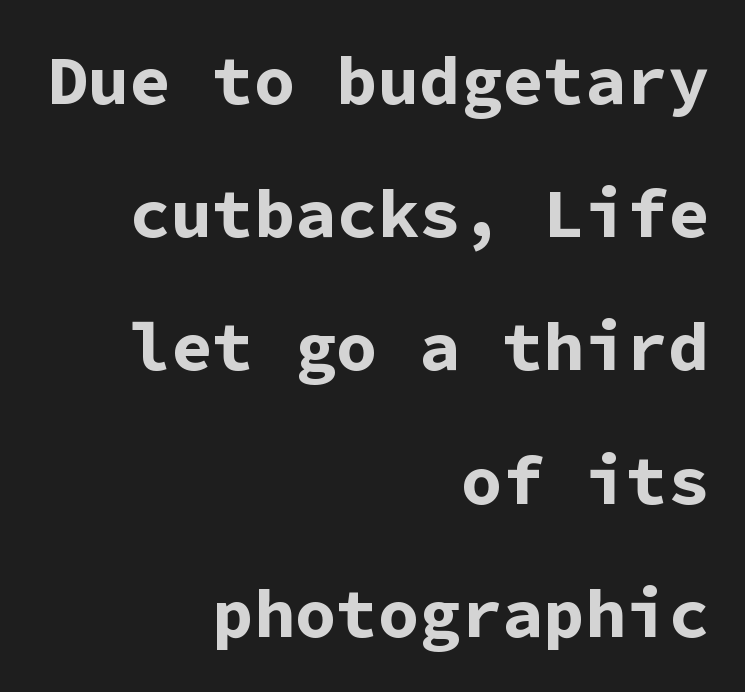
Q: Is the text bold? A: Yes.
Q: Is the text italic (slanted)? A: No, it is upright.
Q: Is the typeface a serif or a sans-serif typeface? A: Sans-serif.
Q: Is the text underlined? A: No.
Q: How is the paragraph aligned? A: Right-aligned.
Q: Is the spacing between letters normal or unusually wide? A: Normal.
Q: Is the spacing between lines tight, normal or loose? A: Loose.
Q: Width (condensed, normal, or wide)? A: Normal.
Q: Stroke contrast? A: Low.
Q: x-height? A: Medium.
Q: Monospaced? A: Yes.
